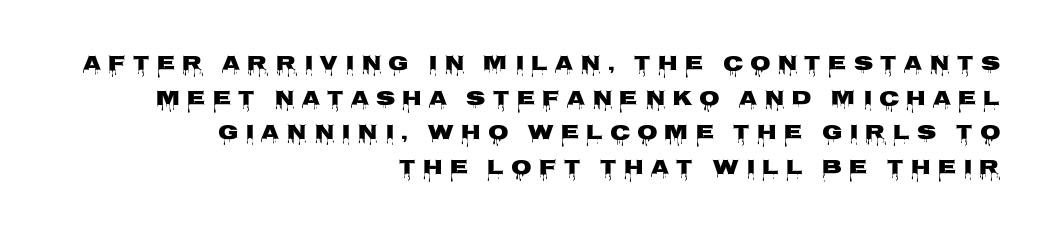
Q: Is the text bold? A: Yes.
Q: Is the text italic (slanted)? A: No, it is upright.
Q: Is the text underlined? A: No.
Q: How is the paragraph aligned? A: Right-aligned.
Q: Is the spacing between letters normal or unusually wide? A: Unusually wide.
Q: Is the spacing between lines tight, normal or loose? A: Normal.
